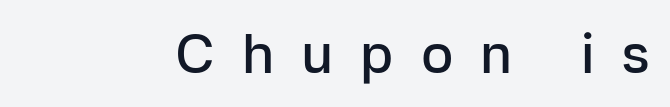
Q: Is the text bold? A: Semi-bold.
Q: Is the text italic (slanted)? A: No, it is upright.
Q: Is the typeface a serif or a sans-serif typeface? A: Sans-serif.
Q: Is the text underlined? A: No.
Q: Is the spacing between letters normal or unusually wide? A: Unusually wide.
Q: Width (condensed, normal, or wide)? A: Normal.
Q: Stroke contrast? A: Low.
Q: x-height? A: Medium.
Q: Monospaced? A: No.
